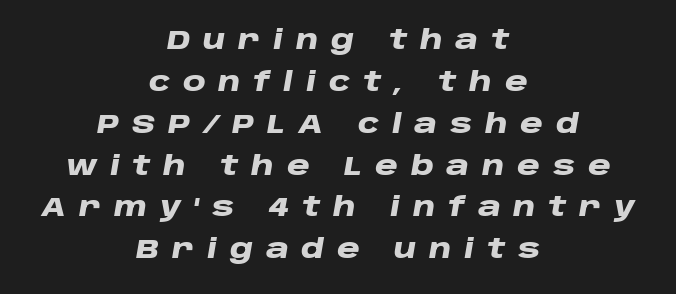
{"italic": "yes", "lean": "right", "slant_degrees": 10, "bold": "yes", "underline": "no", "align": "center", "line_spacing": "normal", "line_spacing_ratio": 1.61, "letter_spacing": "wide", "letter_spacing_em": 0.49, "glyph_px": 26}
